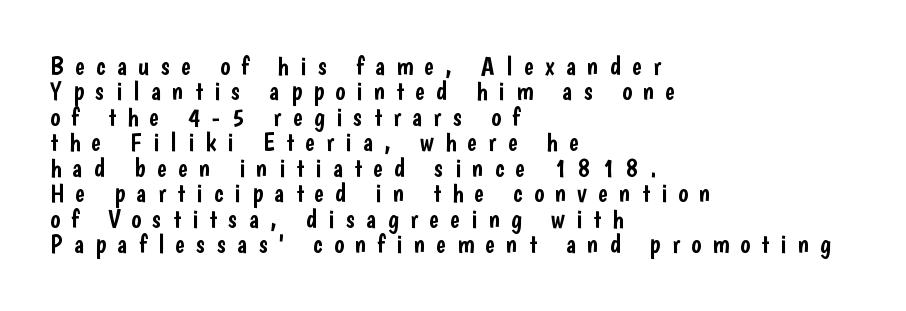
Q: Is the text italic (slanted)? A: No, it is upright.
Q: Is the text underlined? A: No.
Q: How is the paragraph aligned? A: Left-aligned.
Q: Is the spacing between letters normal or unusually wide? A: Unusually wide.
Q: Is the spacing between lines tight, normal or loose? A: Tight.
